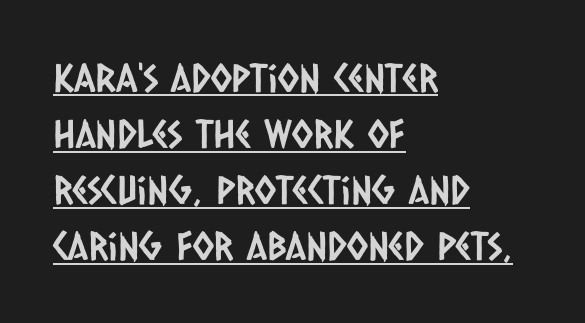
The passage is arranged the way most books set body copy — flush left. Note: no serifs on the glyphs. This sample uses plain, unmodified letter spacing. Whoever set this chose a conventional vertical rhythm. The face used here is proportionally spaced, like ordinary book or web type.
